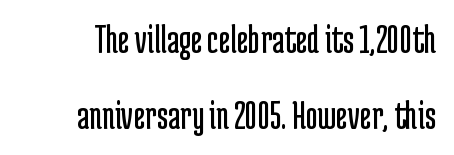
{"serif": "no", "italic": "no", "bold": "no", "weight": "regular", "width": "condensed", "stroke_contrast": "low", "x_height": "medium", "monospaced": "no", "underline": "no", "line_spacing_ratio": 1.86, "letter_spacing": "normal", "letter_spacing_em": 0.0, "glyph_px": 41}
